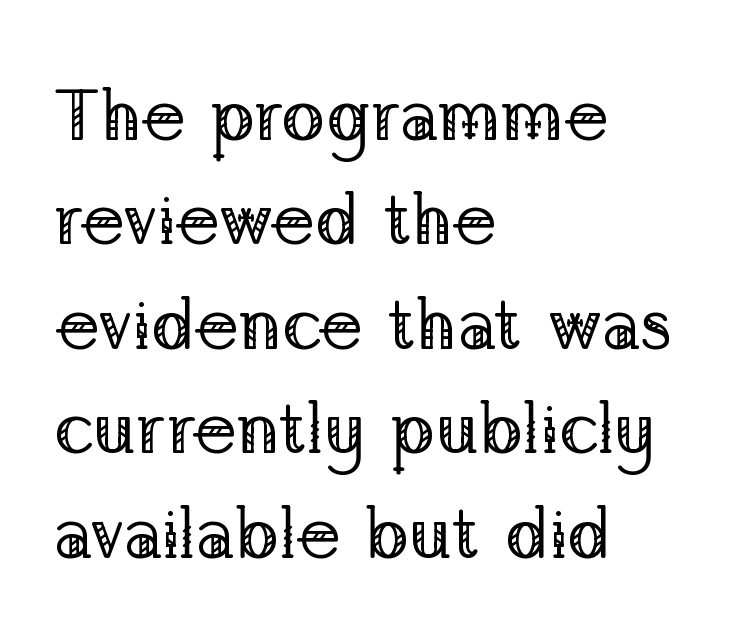
{"serif": "yes", "italic": "no", "bold": "no", "weight": "regular", "width": "normal", "stroke_contrast": "low", "x_height": "medium", "monospaced": "no", "underline": "no", "align": "left", "line_spacing": "normal", "line_spacing_ratio": 1.43, "letter_spacing": "normal", "letter_spacing_em": 0.0, "glyph_px": 73}
